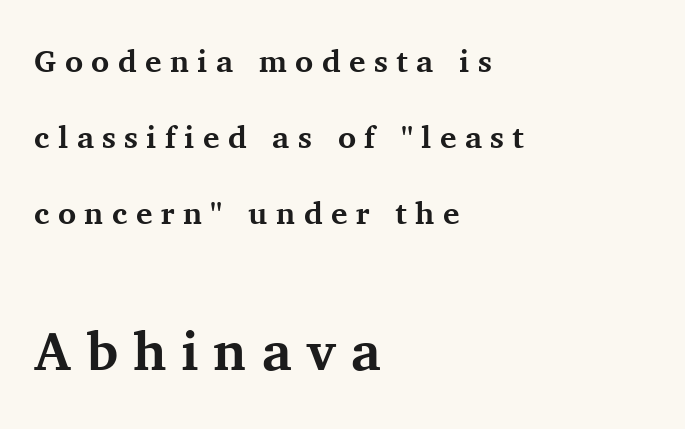
Every character sits straight up, as roman type does. The face used here has the dense, thick strokes of a bold. Size contrast runs from small at the top to large at the bottom. If you drew a ruler down the left edge, every line would touch it. Tracking value appears strongly positive — letters spread wide. The vertical gap from one line to the next is large.
